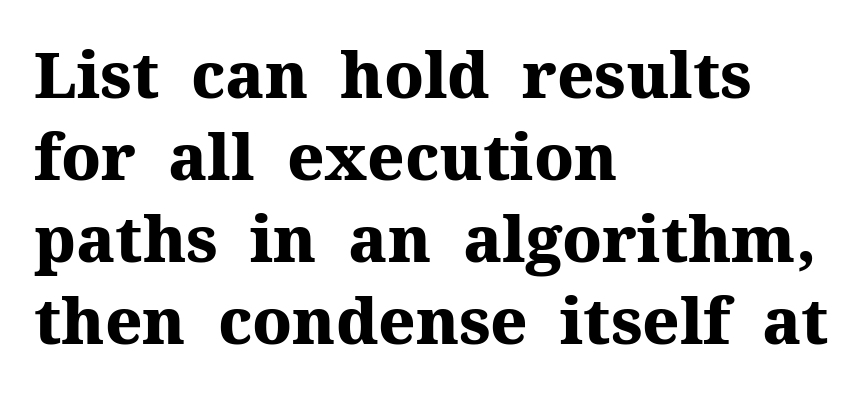
Q: Is the text bold? A: Yes.
Q: Is the text italic (slanted)? A: No, it is upright.
Q: Is the typeface a serif or a sans-serif typeface? A: Serif.
Q: Is the text underlined? A: No.
Q: How is the paragraph aligned? A: Left-aligned.
Q: Is the spacing between letters normal or unusually wide? A: Normal.
Q: Is the spacing between lines tight, normal or loose? A: Normal.
Q: Width (condensed, normal, or wide)? A: Normal.
Q: Stroke contrast? A: Medium.
Q: x-height? A: Medium.
Q: Monospaced? A: No.
